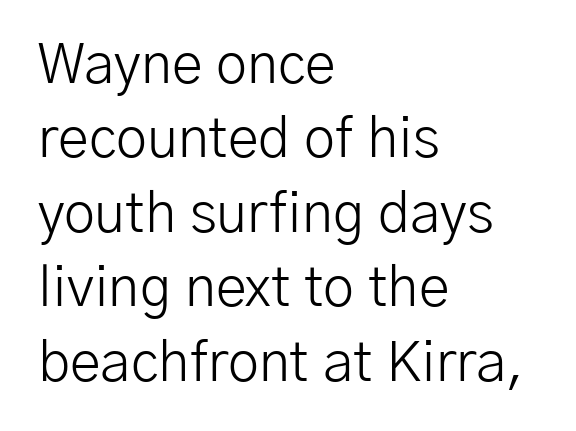
Q: Is the text bold? A: No.
Q: Is the text italic (slanted)? A: No, it is upright.
Q: Is the typeface a serif or a sans-serif typeface? A: Sans-serif.
Q: Is the text underlined? A: No.
Q: How is the paragraph aligned? A: Left-aligned.
Q: Is the spacing between letters normal or unusually wide? A: Normal.
Q: Is the spacing between lines tight, normal or loose? A: Normal.
Q: Width (condensed, normal, or wide)? A: Normal.
Q: Stroke contrast? A: Low.
Q: x-height? A: Medium.
Q: Monospaced? A: No.
